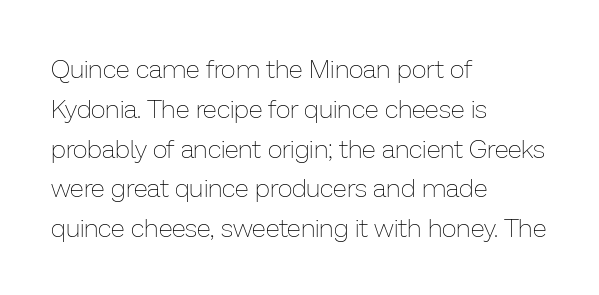
The image shows 26 px text type, upright; set left-aligned, normal line spacing (1.53x), normal letter spacing, not underlined.
